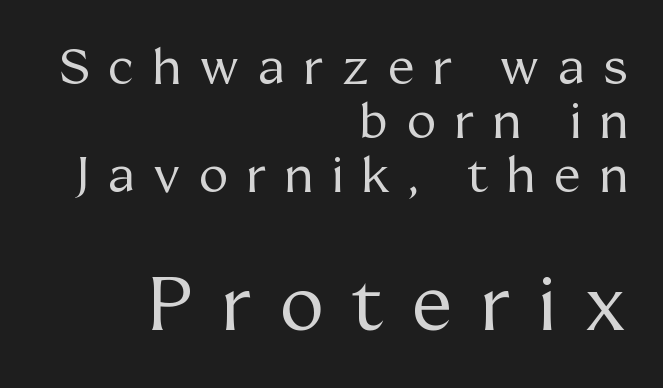
Q: Is the text bold? A: No.
Q: Is the text italic (slanted)? A: No, it is upright.
Q: Is the typeface a serif or a sans-serif typeface? A: Serif.
Q: Is the text underlined? A: No.
Q: How is the paragraph aligned? A: Right-aligned.
Q: Is the spacing between letters normal or unusually wide? A: Unusually wide.
Q: Is the spacing between lines tight, normal or loose? A: Tight.
Q: Which block of text is set in a larger size, the first (top) or the second (bottom)? A: The second (bottom) one.
Q: Width (condensed, normal, or wide)? A: Normal.
Q: Stroke contrast? A: Medium.
Q: x-height? A: Medium.
Q: Monospaced? A: No.
